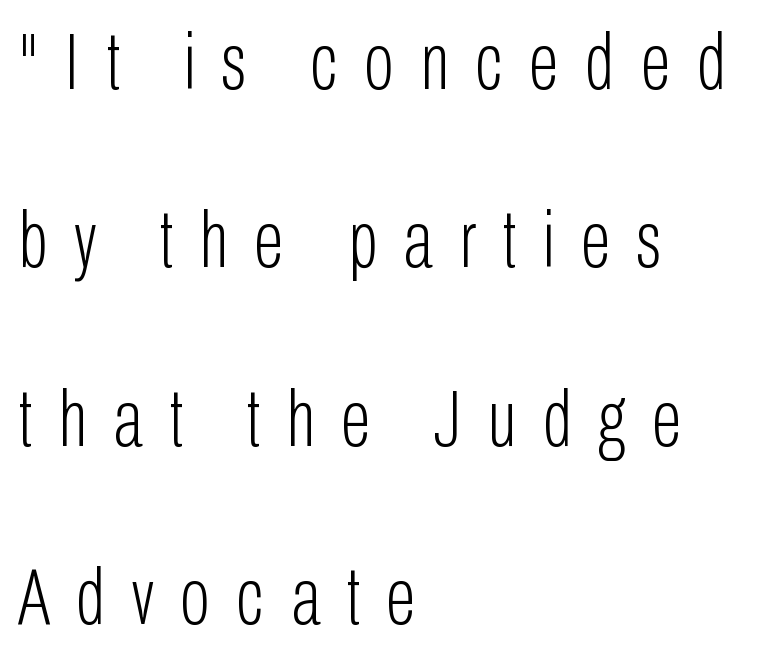
{"serif": "no", "italic": "no", "bold": "no", "weight": "light", "width": "condensed", "stroke_contrast": "low", "x_height": "medium", "monospaced": "no", "underline": "no", "align": "left", "line_spacing": "loose", "line_spacing_ratio": 2.23, "letter_spacing": "wide", "letter_spacing_em": 0.33, "glyph_px": 80}
